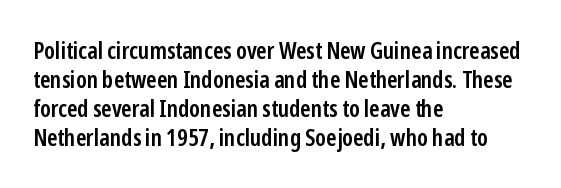
A fair bit of extra ink — the face is semibold, not bold. Reading down the block, your eye returns to a fixed left position each line. Style check: upright. Compared with typical body copy, the letter spacing here is the same. The passage shown is not underscored anywhere.
